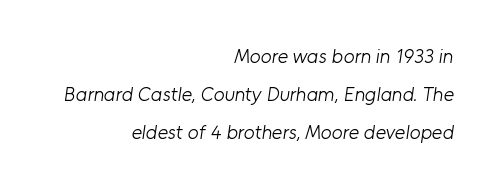
Q: Is the text bold? A: No.
Q: Is the text underlined? A: No.
Q: How is the paragraph aligned? A: Right-aligned.
Q: Is the spacing between letters normal or unusually wide? A: Normal.
Q: Is the spacing between lines tight, normal or loose? A: Loose.
